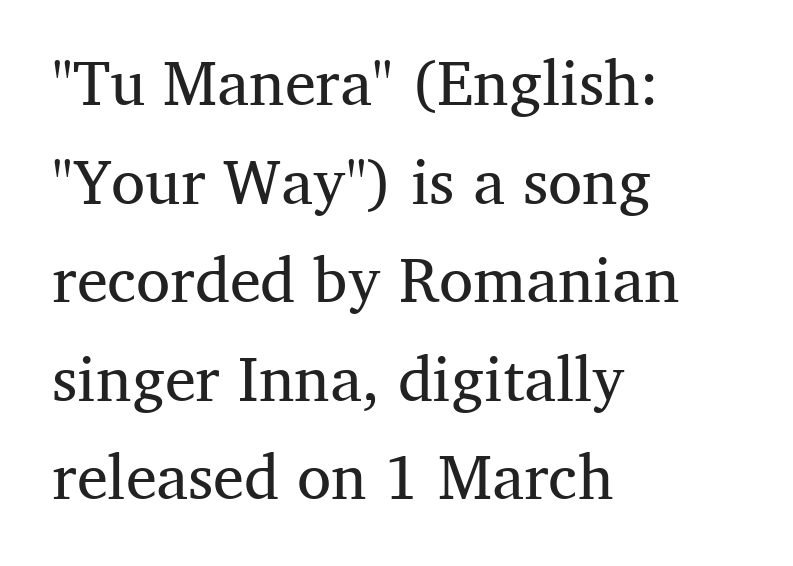
{"serif": "yes", "italic": "no", "bold": "no", "weight": "regular", "width": "normal", "stroke_contrast": "medium", "x_height": "medium", "monospaced": "no", "underline": "no", "align": "left", "line_spacing": "normal", "line_spacing_ratio": 1.59, "letter_spacing": "normal", "letter_spacing_em": 0.0, "glyph_px": 62}
